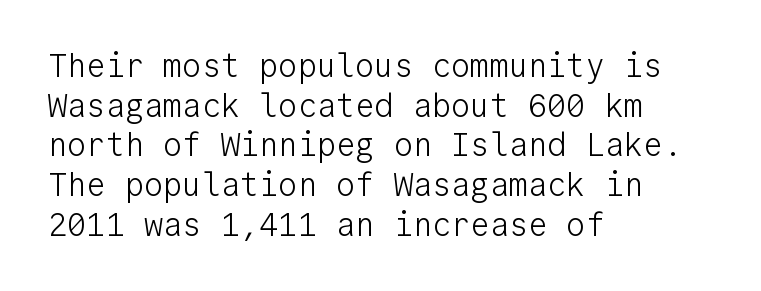
{"serif": "no", "italic": "no", "bold": "no", "weight": "light", "width": "normal", "stroke_contrast": "low", "x_height": "medium", "monospaced": "yes", "underline": "no", "align": "left", "line_spacing_ratio": 1.24, "letter_spacing": "normal", "letter_spacing_em": 0.0, "glyph_px": 32}
